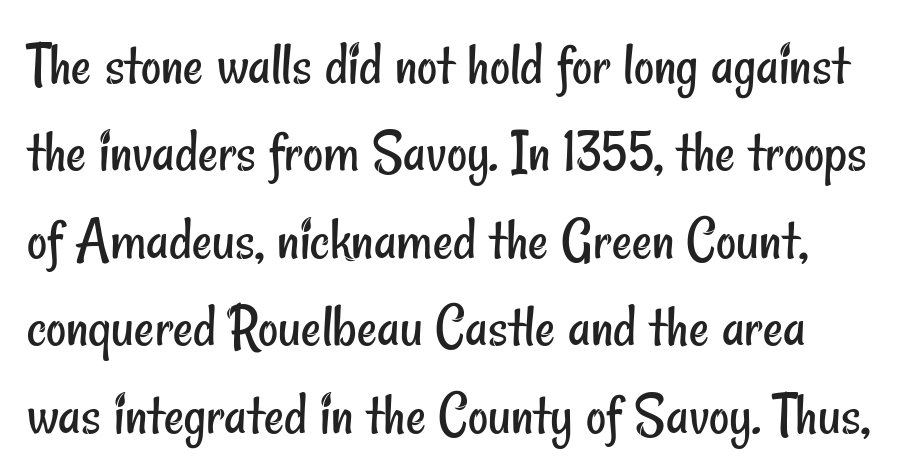
Q: Is the text bold? A: No.
Q: Is the typeface a serif or a sans-serif typeface? A: Sans-serif.
Q: Is the text underlined? A: No.
Q: Is the spacing between letters normal or unusually wide? A: Normal.
Q: Is the spacing between lines tight, normal or loose? A: Normal.
Q: Width (condensed, normal, or wide)? A: Condensed.
Q: Stroke contrast? A: Low.
Q: x-height? A: Small.
Q: Monospaced? A: No.
